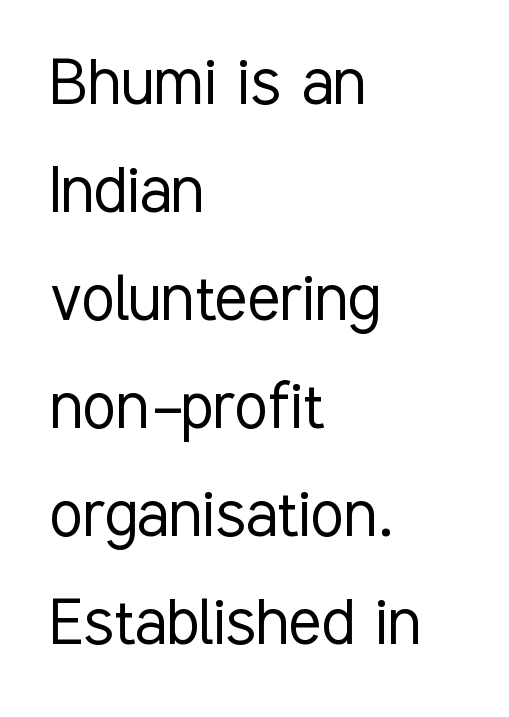
Q: Is the text bold? A: No.
Q: Is the text italic (slanted)? A: No, it is upright.
Q: Is the typeface a serif or a sans-serif typeface? A: Sans-serif.
Q: Is the text underlined? A: No.
Q: How is the paragraph aligned? A: Left-aligned.
Q: Is the spacing between letters normal or unusually wide? A: Normal.
Q: Is the spacing between lines tight, normal or loose? A: Normal.
Q: Width (condensed, normal, or wide)? A: Condensed.
Q: Stroke contrast? A: Low.
Q: x-height? A: Medium.
Q: Monospaced? A: No.
